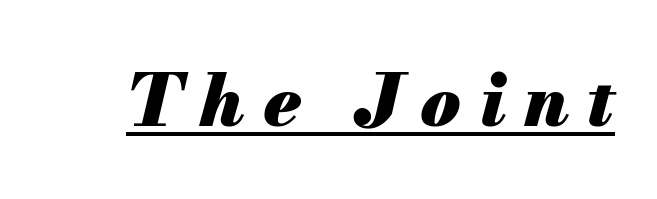
{"italic": "yes", "lean": "right", "slant_degrees": 13, "bold": "yes", "weight": "heavy", "width": "normal", "stroke_contrast": "medium", "x_height": "small", "monospaced": "no", "underline": "yes", "letter_spacing": "wide", "letter_spacing_em": 0.25, "glyph_px": 73}
